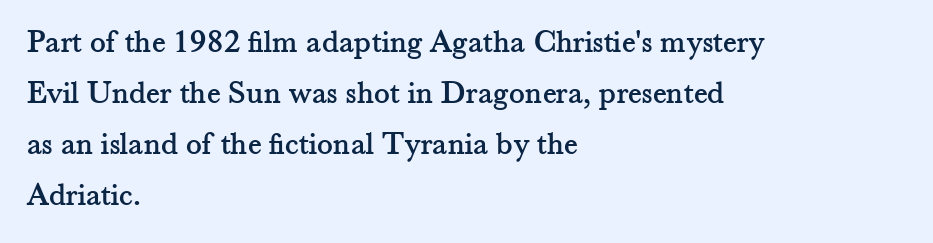
{"serif": "yes", "italic": "no", "width": "normal", "stroke_contrast": "medium", "x_height": "small", "monospaced": "no", "underline": "no", "align": "left", "line_spacing": "normal", "line_spacing_ratio": 1.55, "letter_spacing": "normal", "letter_spacing_em": 0.0, "glyph_px": 33}
